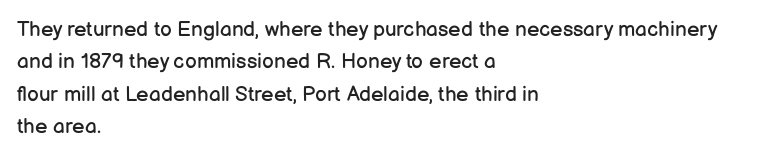
{"italic": "no", "bold": "no", "underline": "no", "align": "left", "line_spacing": "normal", "line_spacing_ratio": 1.54, "letter_spacing": "normal", "letter_spacing_em": 0.0, "glyph_px": 21}
